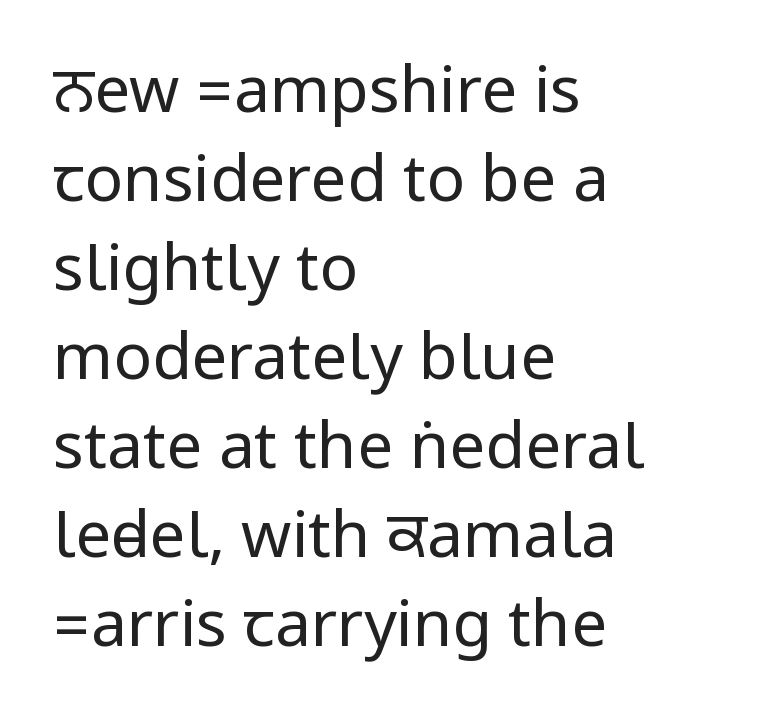
The image shows 64 px regular-weight, condensed sans-serif type, upright; set left-aligned, normal line spacing (1.39x), normal letter spacing, not underlined; low stroke contrast.
